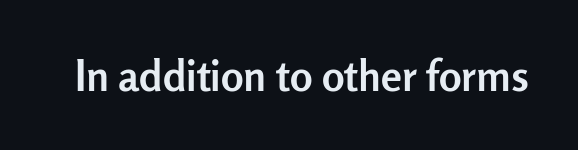
This sample uses a sans-serif face. As a designer I'd log this as weight 700, bold. Students, note that the glyphs here touch the page at normal intervals. Every character sits straight up, as roman type does.
